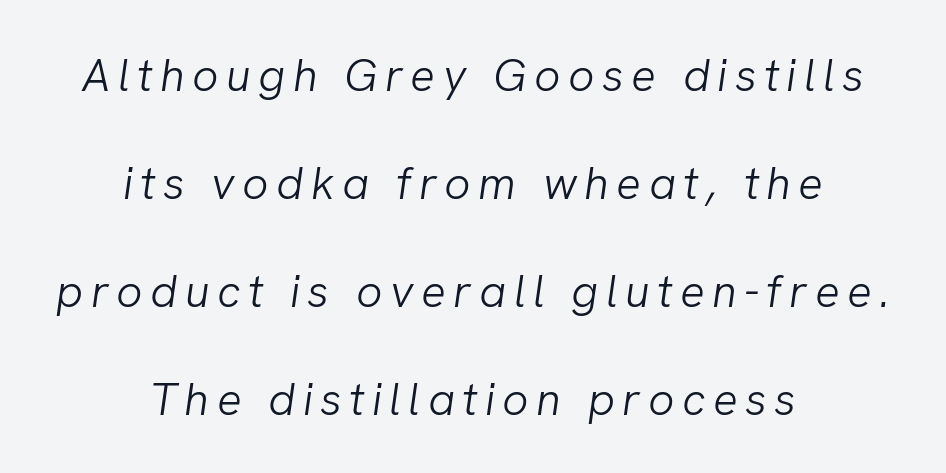
No word sits above an underline. Reading down the column, the eye jumps a long way to each next line. Quick note: italic. This sample has the flowing, uneven cadence of proportional lettering.
